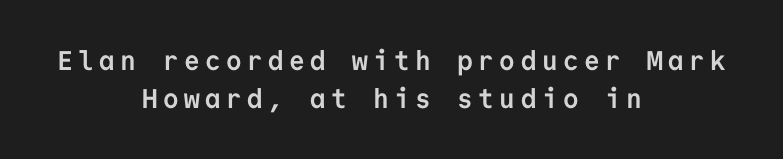
{"italic": "no", "bold": "yes", "underline": "no", "align": "center", "line_spacing": "normal", "line_spacing_ratio": 1.39, "letter_spacing": "wide", "letter_spacing_em": 0.2, "glyph_px": 27}
